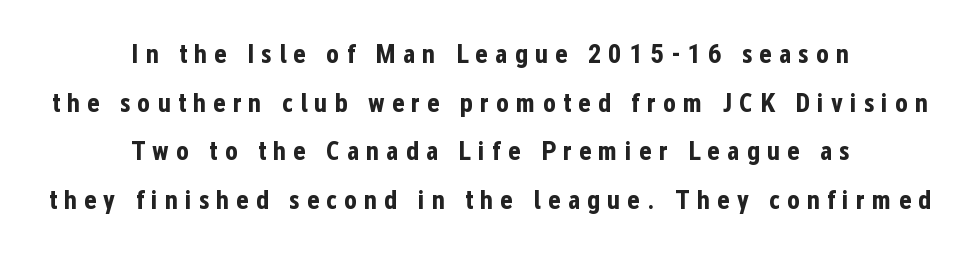
Q: Is the text bold? A: Yes.
Q: Is the text italic (slanted)? A: No, it is upright.
Q: Is the text underlined? A: No.
Q: How is the paragraph aligned? A: Centered.
Q: Is the spacing between letters normal or unusually wide? A: Unusually wide.
